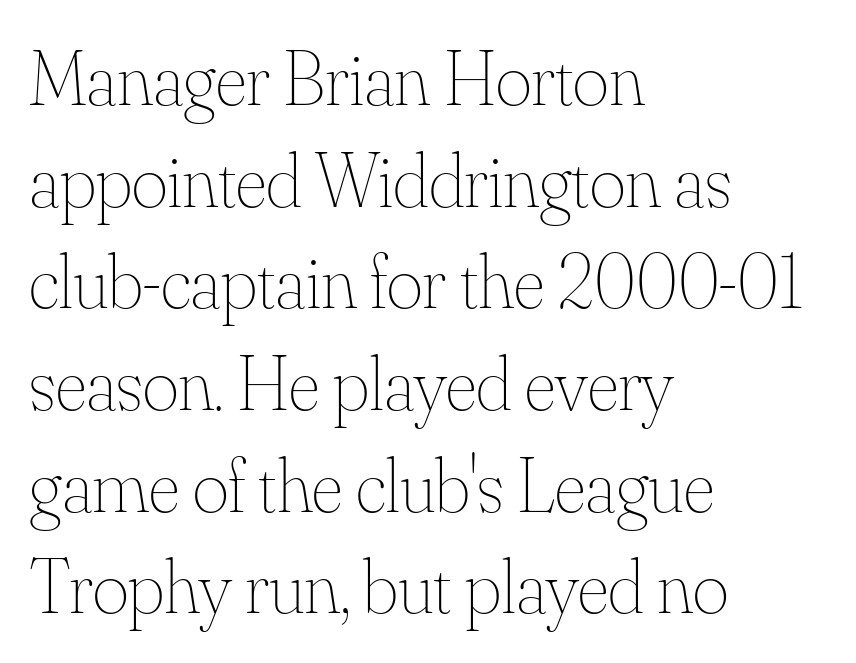
The image shows 77 px thin type, upright; set left-aligned, normal line spacing (1.32x), normal letter spacing, not underlined; medium stroke contrast and a small x-height.
